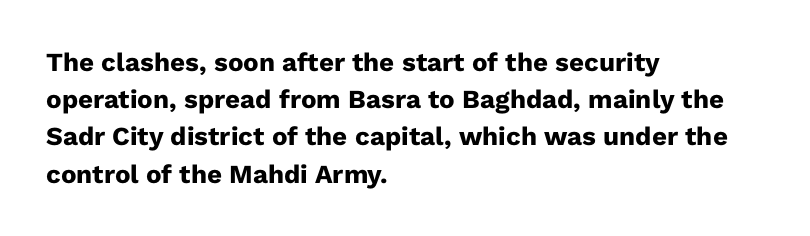
Q: Is the text bold? A: Yes.
Q: Is the text italic (slanted)? A: No, it is upright.
Q: Is the text underlined? A: No.
Q: How is the paragraph aligned? A: Left-aligned.
Q: Is the spacing between letters normal or unusually wide? A: Normal.
Q: Is the spacing between lines tight, normal or loose? A: Normal.
